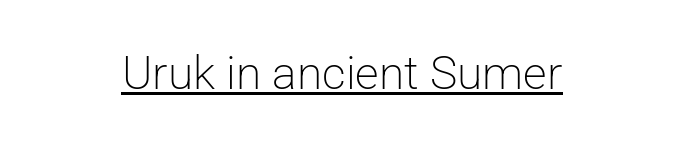
{"serif": "no", "italic": "no", "bold": "no", "weight": "light", "width": "normal", "stroke_contrast": "low", "x_height": "medium", "monospaced": "no", "underline": "yes", "align": "center", "letter_spacing": "normal", "letter_spacing_em": 0.0, "glyph_px": 46}
